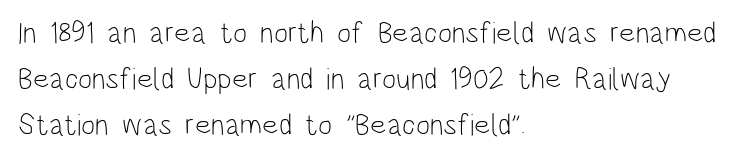
Q: Is the text bold? A: No.
Q: Is the text italic (slanted)? A: No, it is upright.
Q: Is the typeface a serif or a sans-serif typeface? A: Sans-serif.
Q: Is the text underlined? A: No.
Q: How is the paragraph aligned? A: Left-aligned.
Q: Is the spacing between letters normal or unusually wide? A: Normal.
Q: Is the spacing between lines tight, normal or loose? A: Normal.
Q: Width (condensed, normal, or wide)? A: Condensed.
Q: Stroke contrast? A: Low.
Q: x-height? A: Large.
Q: Monospaced? A: No.
